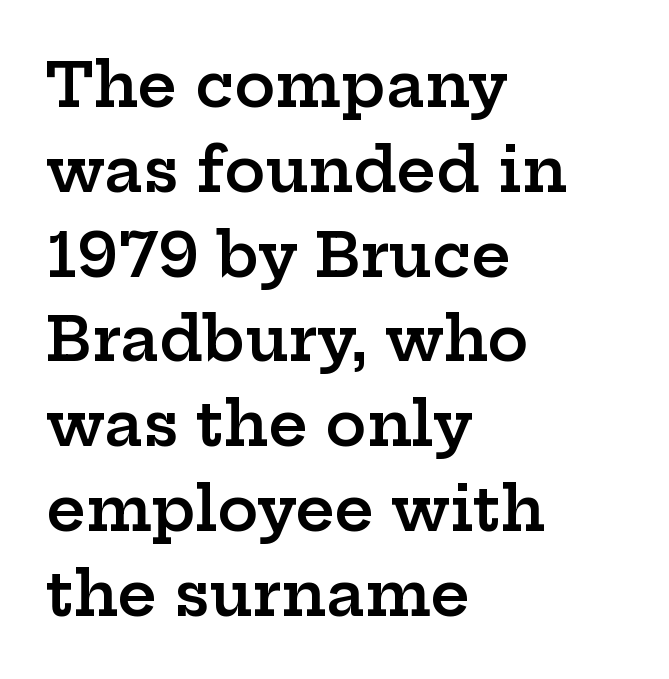
Q: Is the text bold? A: Semi-bold.
Q: Is the text italic (slanted)? A: No, it is upright.
Q: Is the typeface a serif or a sans-serif typeface? A: Serif.
Q: Is the text underlined? A: No.
Q: How is the paragraph aligned? A: Left-aligned.
Q: Is the spacing between letters normal or unusually wide? A: Normal.
Q: Is the spacing between lines tight, normal or loose? A: Normal.
Q: Width (condensed, normal, or wide)? A: Wide.
Q: Stroke contrast? A: Low.
Q: x-height? A: Medium.
Q: Monospaced? A: No.
